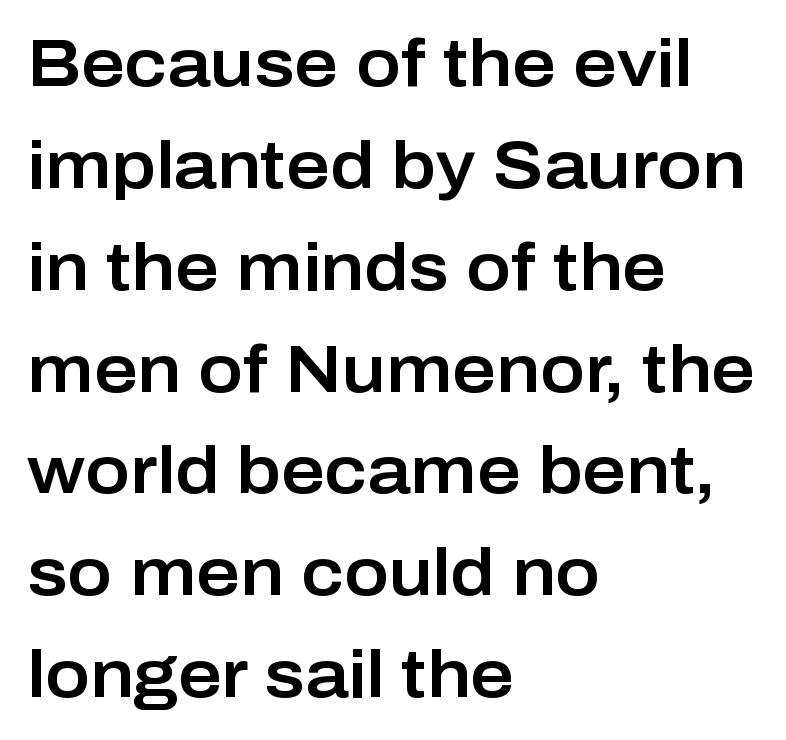
Q: Is the text italic (slanted)? A: No, it is upright.
Q: Is the typeface a serif or a sans-serif typeface? A: Sans-serif.
Q: Is the text underlined? A: No.
Q: How is the paragraph aligned? A: Left-aligned.
Q: Is the spacing between letters normal or unusually wide? A: Normal.
Q: Is the spacing between lines tight, normal or loose? A: Normal.
Q: Width (condensed, normal, or wide)? A: Normal.
Q: Stroke contrast? A: Low.
Q: x-height? A: Medium.
Q: Monospaced? A: No.
